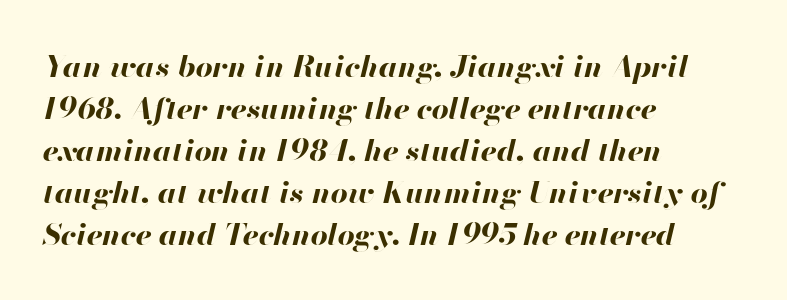
{"italic": "yes", "lean": "right", "slant_degrees": 13, "bold": "yes", "weight": "bold", "width": "normal", "stroke_contrast": "high", "x_height": "small", "monospaced": "no", "underline": "no", "align": "left", "line_spacing": "normal", "line_spacing_ratio": 1.4, "letter_spacing": "normal", "letter_spacing_em": 0.0, "glyph_px": 30}
